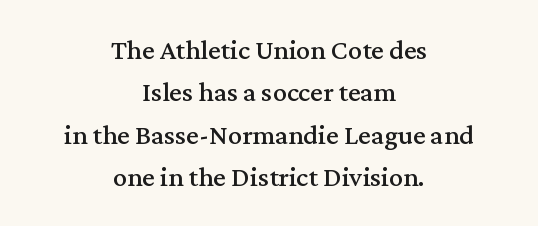
{"serif": "yes", "italic": "no", "width": "normal", "stroke_contrast": "medium", "x_height": "medium", "monospaced": "no", "underline": "no", "align": "center", "line_spacing": "normal", "line_spacing_ratio": 1.51, "letter_spacing": "normal", "letter_spacing_em": 0.0, "glyph_px": 28}
